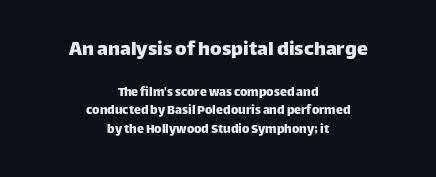
Q: Is the text italic (slanted)? A: No, it is upright.
Q: Is the text underlined? A: No.
Q: How is the paragraph aligned? A: Centered.
Q: Is the spacing between letters normal or unusually wide? A: Normal.
Q: Is the spacing between lines tight, normal or loose? A: Normal.
Q: Which block of text is set in a larger size, the first (top) or the second (bottom)? A: The first (top) one.
